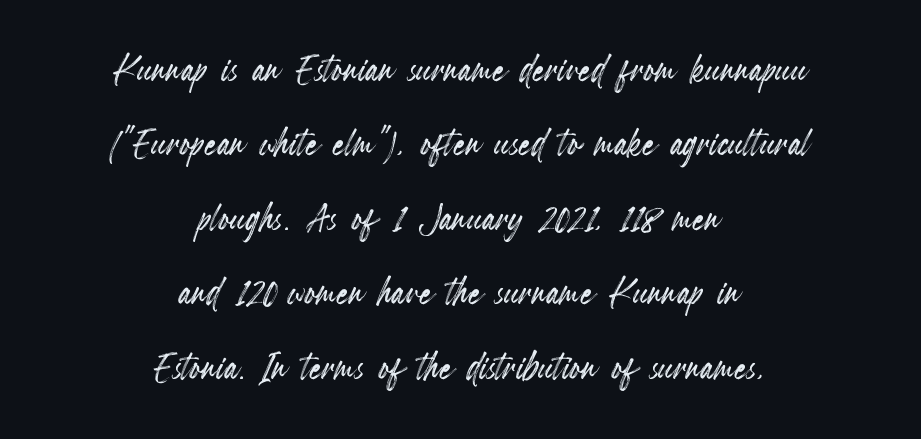
The image shows 48 px condensed type; set centered, normal line spacing (1.55x), normal letter spacing, not underlined; a small x-height.
